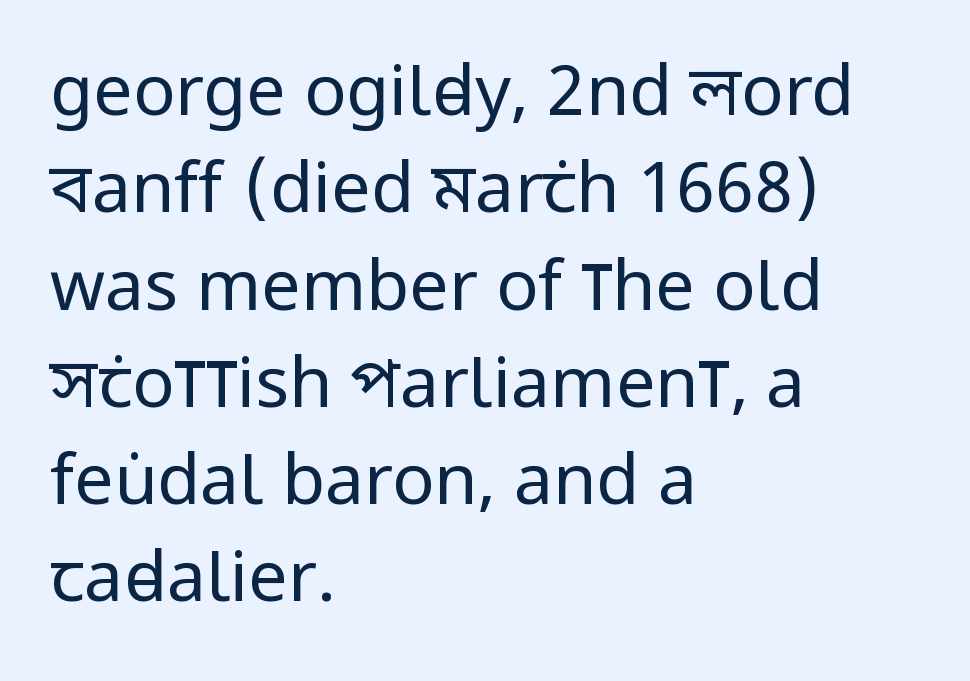
Q: Is the text bold? A: No.
Q: Is the text italic (slanted)? A: No, it is upright.
Q: Is the typeface a serif or a sans-serif typeface? A: Sans-serif.
Q: Is the text underlined? A: No.
Q: How is the paragraph aligned? A: Left-aligned.
Q: Is the spacing between letters normal or unusually wide? A: Normal.
Q: Is the spacing between lines tight, normal or loose? A: Normal.
Q: Width (condensed, normal, or wide)? A: Condensed.
Q: Stroke contrast? A: Low.
Q: x-height? A: Large.
Q: Monospaced? A: No.
